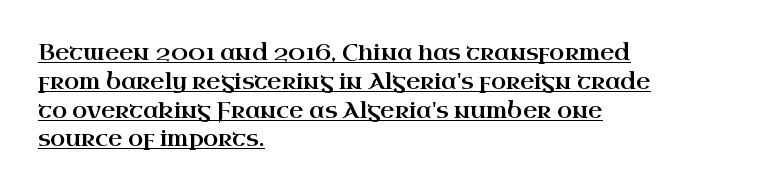
{"italic": "no", "underline": "yes", "align": "left", "line_spacing": "normal", "line_spacing_ratio": 1.31, "letter_spacing": "normal", "letter_spacing_em": 0.0, "glyph_px": 22}
